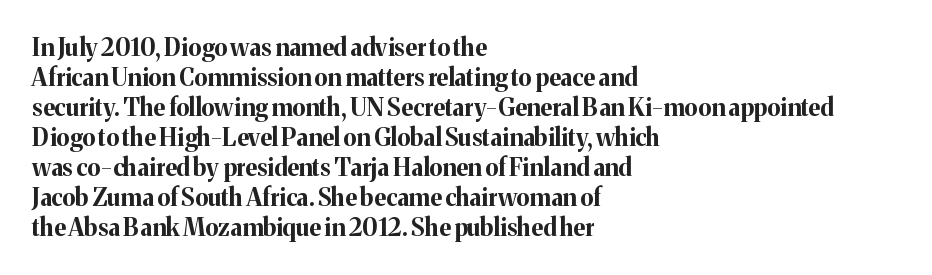
{"italic": "no", "bold": "yes", "underline": "no", "align": "left", "line_spacing": "normal", "line_spacing_ratio": 1.25, "letter_spacing": "normal", "letter_spacing_em": 0.0, "glyph_px": 24}
